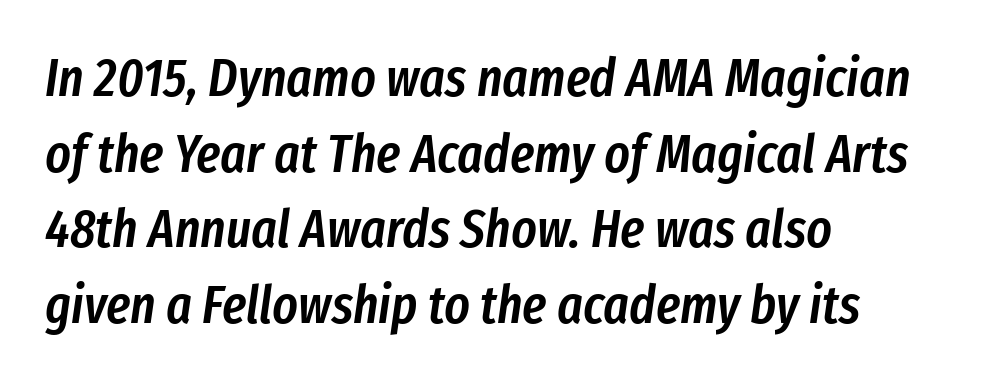
The image shows 54 px semibold, condensed type, italic (leaning right); set left-aligned, normal line spacing (1.4x), normal letter spacing, not underlined; low stroke contrast and a medium x-height.
